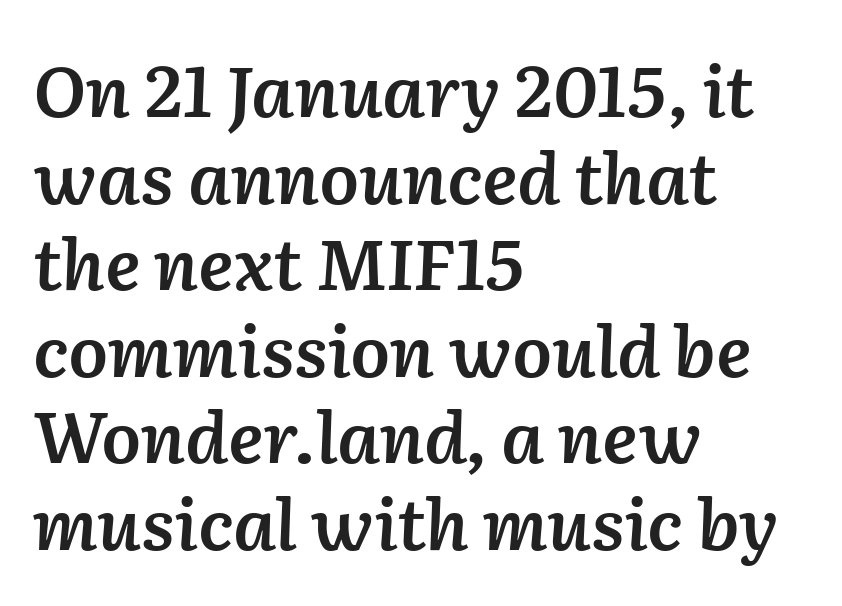
Q: Is the text bold? A: Semi-bold.
Q: Is the text italic (slanted)? A: Yes, it leans right by about 2 degrees.
Q: Is the text underlined? A: No.
Q: How is the paragraph aligned? A: Left-aligned.
Q: Is the spacing between letters normal or unusually wide? A: Normal.
Q: Width (condensed, normal, or wide)? A: Normal.
Q: Stroke contrast? A: Low.
Q: x-height? A: Medium.
Q: Monospaced? A: No.
